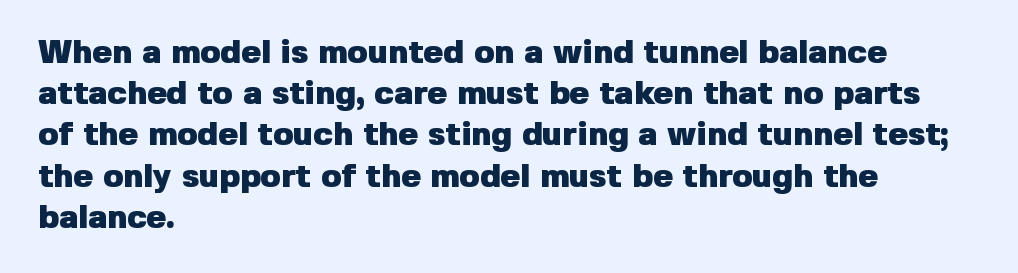
Q: Is the text bold? A: Yes.
Q: Is the text italic (slanted)? A: No, it is upright.
Q: Is the typeface a serif or a sans-serif typeface? A: Sans-serif.
Q: Is the text underlined? A: No.
Q: How is the paragraph aligned? A: Left-aligned.
Q: Is the spacing between letters normal or unusually wide? A: Normal.
Q: Is the spacing between lines tight, normal or loose? A: Normal.
Q: Width (condensed, normal, or wide)? A: Normal.
Q: Stroke contrast? A: Low.
Q: x-height? A: Medium.
Q: Monospaced? A: No.
